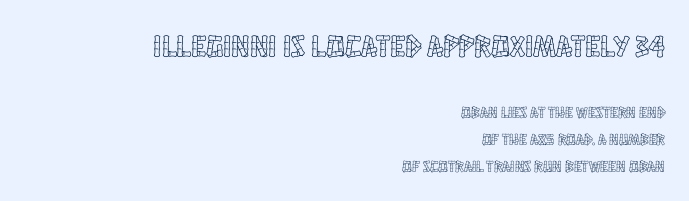
The leading is moderate, giving the passage an even texture. A typesetter would call this proportional, since set widths differ per character. No extra tracking has been applied to these lines. Typesetter's note — upper block bumped up in size, lower block left smaller. Lines of text with bare space underneath. The lines in this sample share a right terminus and differ only in where they begin.
